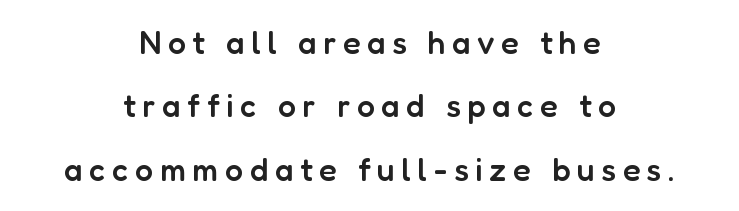
The image shows 32 px semibold sans-serif type, upright; set centered, loose line spacing (1.98x), unusually wide letter spacing (+0.21 em), not underlined; low stroke contrast and a medium x-height.
